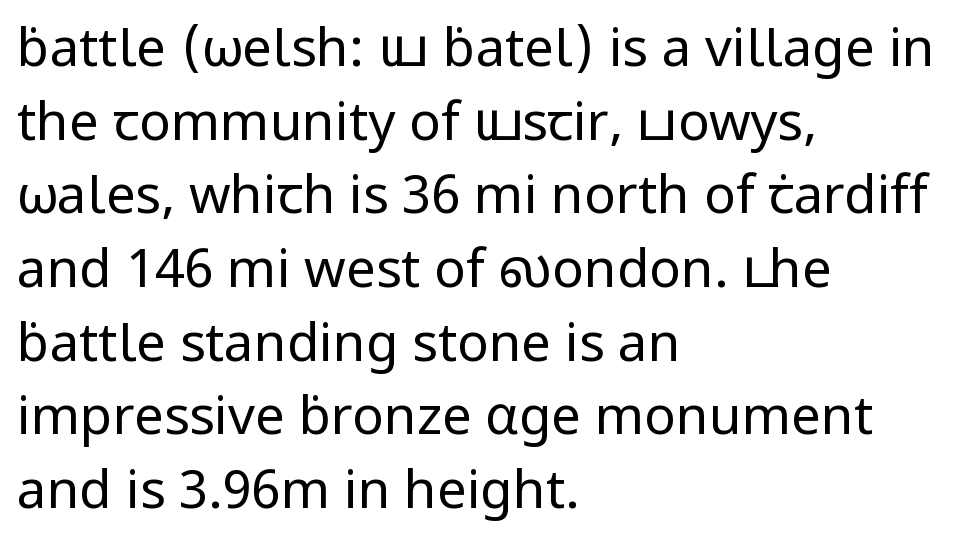
Q: Is the text bold? A: No.
Q: Is the text italic (slanted)? A: No, it is upright.
Q: Is the typeface a serif or a sans-serif typeface? A: Sans-serif.
Q: Is the text underlined? A: No.
Q: How is the paragraph aligned? A: Left-aligned.
Q: Is the spacing between letters normal or unusually wide? A: Normal.
Q: Is the spacing between lines tight, normal or loose? A: Normal.
Q: Width (condensed, normal, or wide)? A: Normal.
Q: Stroke contrast? A: Low.
Q: x-height? A: Medium.
Q: Monospaced? A: No.
